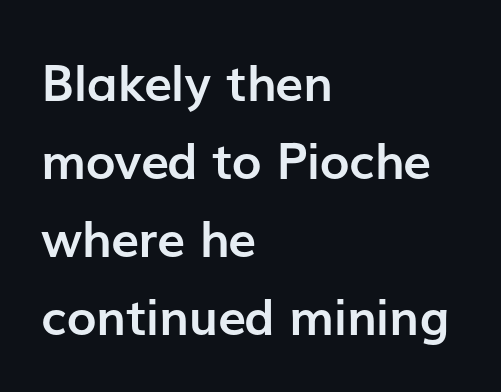
The image shows 50 px semibold sans-serif type, upright; set left-aligned, normal line spacing (1.56x), normal letter spacing, not underlined; low stroke contrast and a medium x-height.
